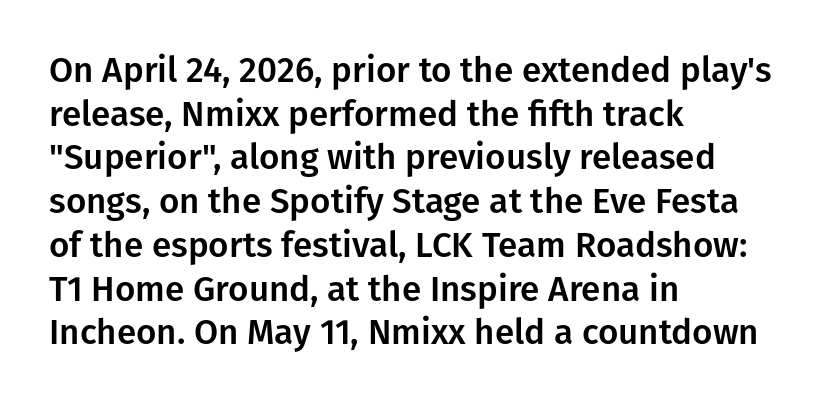
Q: Is the text italic (slanted)? A: No, it is upright.
Q: Is the typeface a serif or a sans-serif typeface? A: Sans-serif.
Q: Is the text underlined? A: No.
Q: How is the paragraph aligned? A: Left-aligned.
Q: Is the spacing between letters normal or unusually wide? A: Normal.
Q: Is the spacing between lines tight, normal or loose? A: Normal.
Q: Width (condensed, normal, or wide)? A: Normal.
Q: Stroke contrast? A: Low.
Q: x-height? A: Medium.
Q: Monospaced? A: No.
